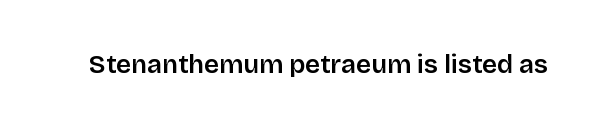
Q: Is the text bold? A: Semi-bold.
Q: Is the text italic (slanted)? A: No, it is upright.
Q: Is the text underlined? A: No.
Q: Is the spacing between letters normal or unusually wide? A: Normal.
